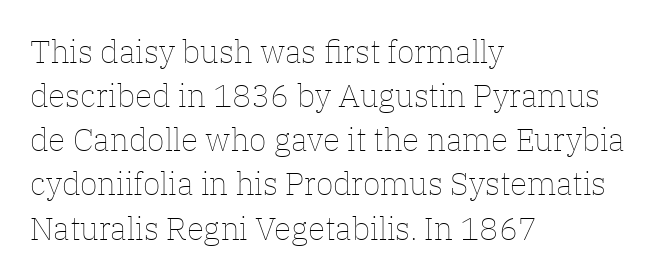
The lines in this sample share a left origin and differ only in where they stop. A roman cut, with each character standing at attention. A clean baseline with only descenders dipping below it. Spacing verdict: proportional, widths tailored to each character. Nothing unusual about the tracking: characters are spaced as the font intends.
